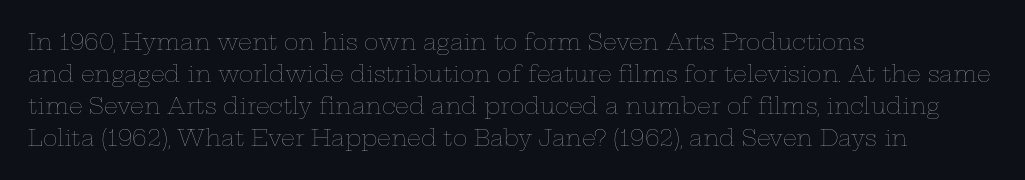
{"italic": "no", "bold": "no", "underline": "no", "align": "left", "line_spacing": "normal", "line_spacing_ratio": 1.45, "letter_spacing": "normal", "letter_spacing_em": 0.0, "glyph_px": 22}
